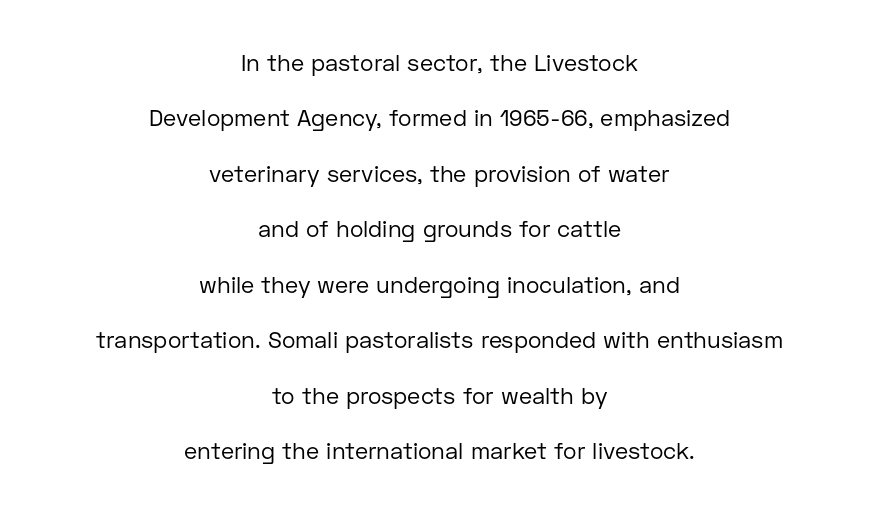
{"italic": "no", "bold": "no", "underline": "no", "align": "center", "line_spacing": "loose", "line_spacing_ratio": 2.41, "letter_spacing": "normal", "letter_spacing_em": 0.0, "glyph_px": 23}
